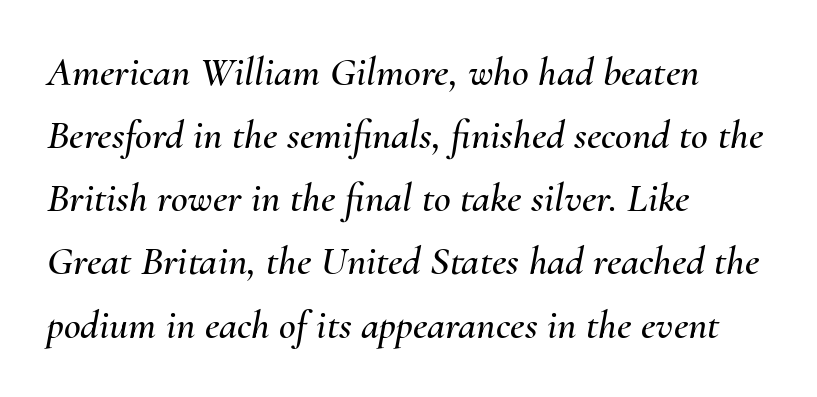
The image shows 41 px text type, italic (leaning right); set left-aligned, normal line spacing (1.54x), normal letter spacing, not underlined; medium stroke contrast and a small x-height.
